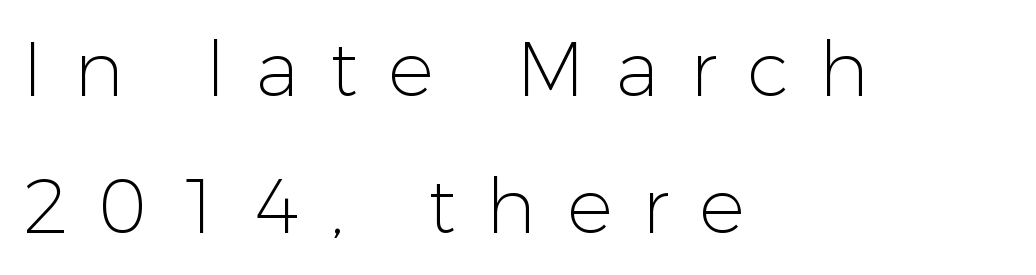
Q: Is the text bold? A: No.
Q: Is the text italic (slanted)? A: No, it is upright.
Q: Is the typeface a serif or a sans-serif typeface? A: Sans-serif.
Q: Is the text underlined? A: No.
Q: How is the paragraph aligned? A: Left-aligned.
Q: Is the spacing between letters normal or unusually wide? A: Unusually wide.
Q: Width (condensed, normal, or wide)? A: Normal.
Q: Stroke contrast? A: Low.
Q: x-height? A: Medium.
Q: Monospaced? A: No.
